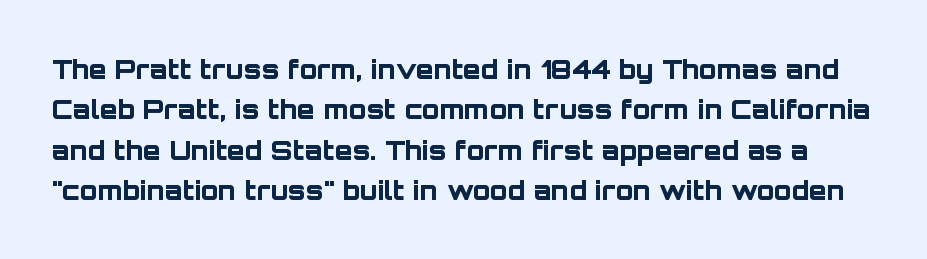
The image shows 26 px bold type, upright; set normal line spacing (1.55x), normal letter spacing, not underlined.
